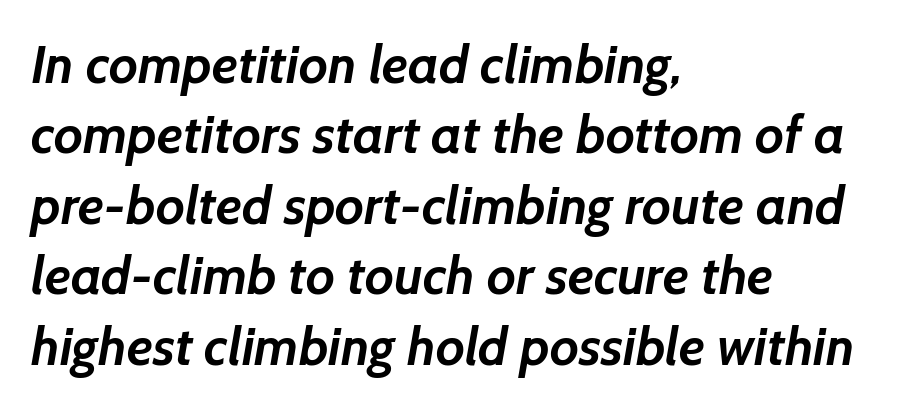
Q: Is the text bold? A: Yes.
Q: Is the typeface a serif or a sans-serif typeface? A: Sans-serif.
Q: Is the text underlined? A: No.
Q: How is the paragraph aligned? A: Left-aligned.
Q: Is the spacing between letters normal or unusually wide? A: Normal.
Q: Is the spacing between lines tight, normal or loose? A: Normal.
Q: Width (condensed, normal, or wide)? A: Normal.
Q: Stroke contrast? A: Low.
Q: x-height? A: Medium.
Q: Monospaced? A: No.
